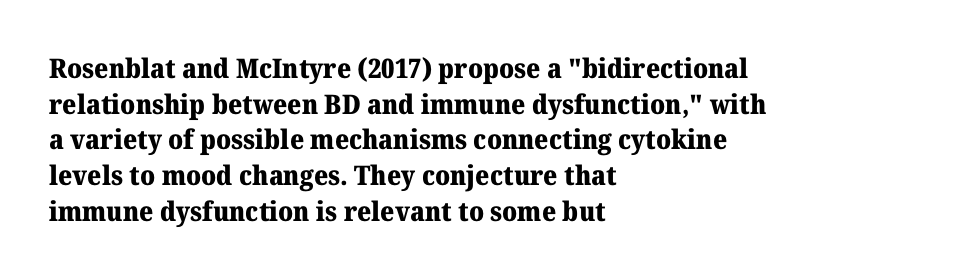
Q: Is the text bold? A: Yes.
Q: Is the text italic (slanted)? A: No, it is upright.
Q: Is the text underlined? A: No.
Q: How is the paragraph aligned? A: Left-aligned.
Q: Is the spacing between letters normal or unusually wide? A: Normal.
Q: Is the spacing between lines tight, normal or loose? A: Normal.
